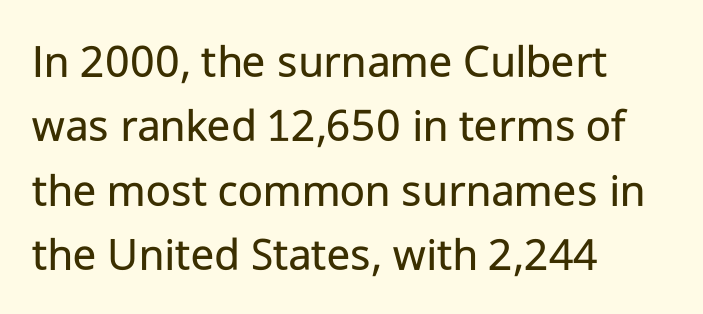
The image shows 48 px regular-weight sans-serif type, upright; set left-aligned, normal line spacing (1.34x), normal letter spacing, not underlined; low stroke contrast and a medium x-height.
